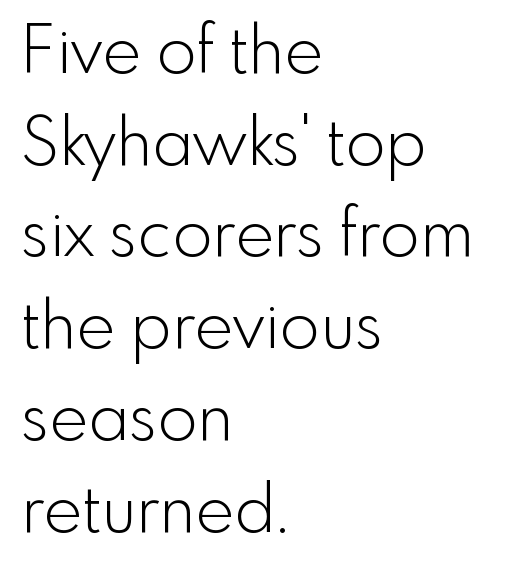
{"serif": "no", "italic": "no", "bold": "no", "weight": "light", "width": "normal", "x_height": "small", "monospaced": "no", "underline": "no", "align": "left", "line_spacing": "normal", "line_spacing_ratio": 1.39, "letter_spacing": "normal", "letter_spacing_em": 0.0, "glyph_px": 66}
